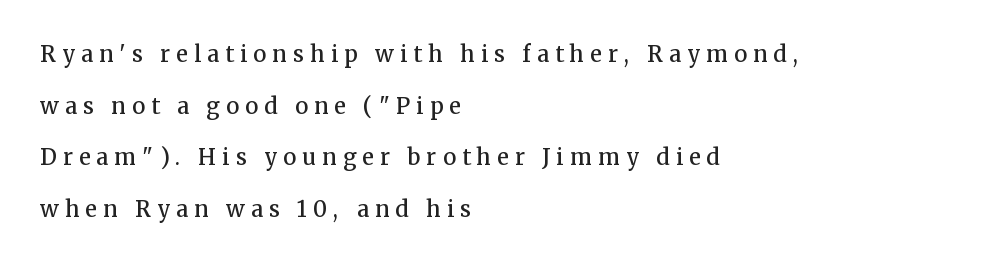
The image shows 22 px text type, upright; set left-aligned, loose line spacing (2.35x), unusually wide letter spacing (+0.28 em), not underlined.
